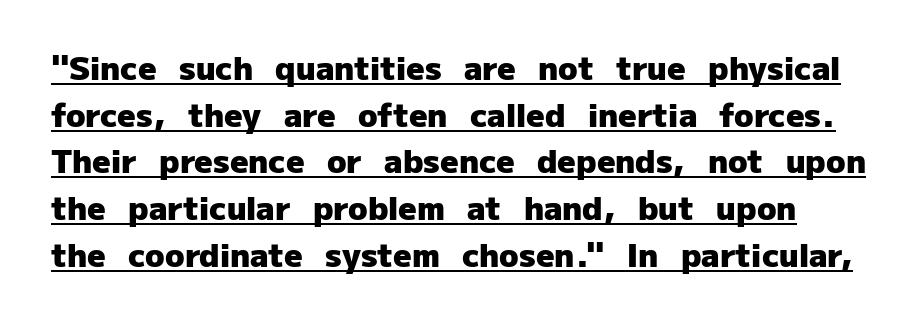
The image shows 32 px heavy sans-serif type, upright; set normal line spacing (1.46x), normal letter spacing, underlined; low stroke contrast and a medium x-height.
